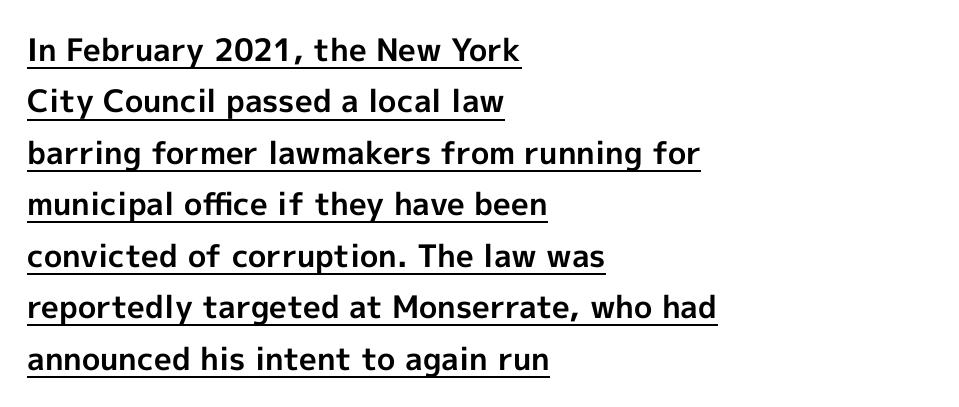
The leading is moderate, giving the passage an even texture. You can see a thin bar hugging the bottom of the glyphs. The type is set solid horizontally, with unmodified tracking. Each letter's strokes conclude bluntly, with no projecting serifs. Stroke thickness is high; the sample reads as a true bold.
